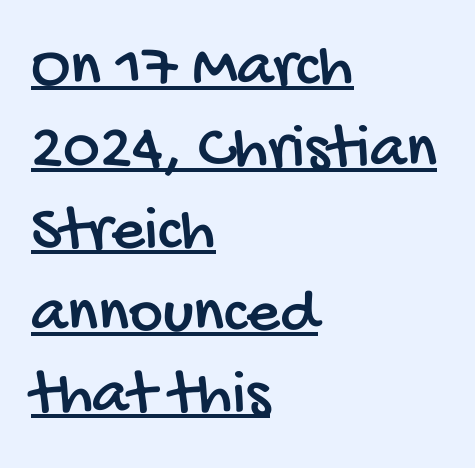
The passage shown stacks its lines at a standard gap. The face used here is proportionally spaced, like ordinary book or web type. The words here are underlined. These lines are set flush left with a ragged right edge.
